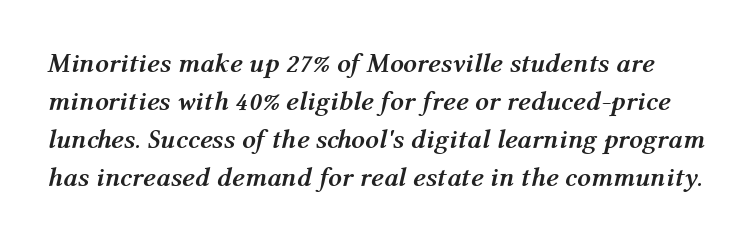
The image shows 27 px bold type, italic (leaning right); set normal line spacing (1.41x), normal letter spacing, not underlined.
